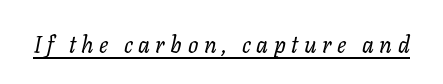
The image shows 23 px text type, italic (leaning right); set unusually wide letter spacing (+0.24 em), underlined.
